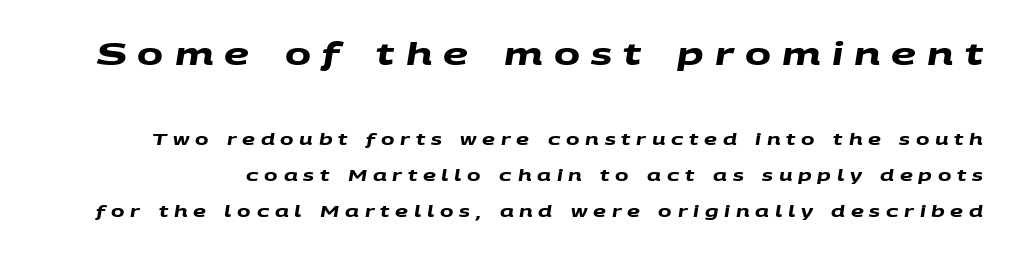
Look at the tracking — it's clearly loosened, letters drifting apart. Just letters on the line, the space beneath them empty. Strong, thick strokes mark this as bold type. Which chunk is bigger? The first one — the top block dwarfs the bottom. To sum up the face: it is a sans, with no serifs.
